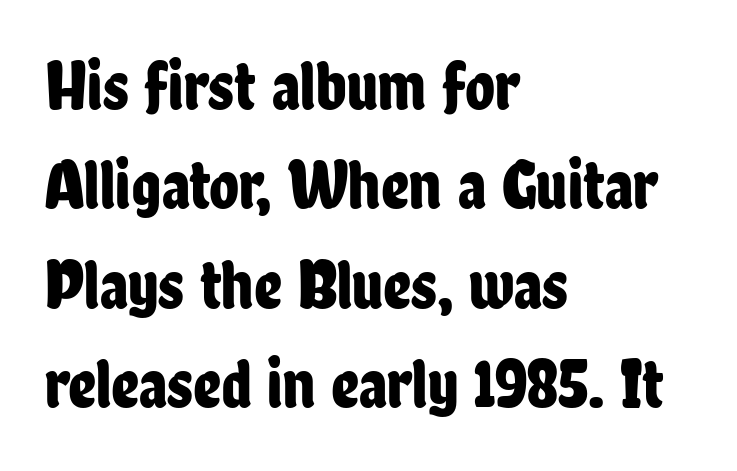
{"serif": "no", "italic": "no", "width": "condensed", "stroke_contrast": "low", "x_height": "medium", "monospaced": "no", "underline": "no", "align": "left", "line_spacing": "normal", "line_spacing_ratio": 1.44, "letter_spacing": "normal", "letter_spacing_em": 0.0, "glyph_px": 69}
